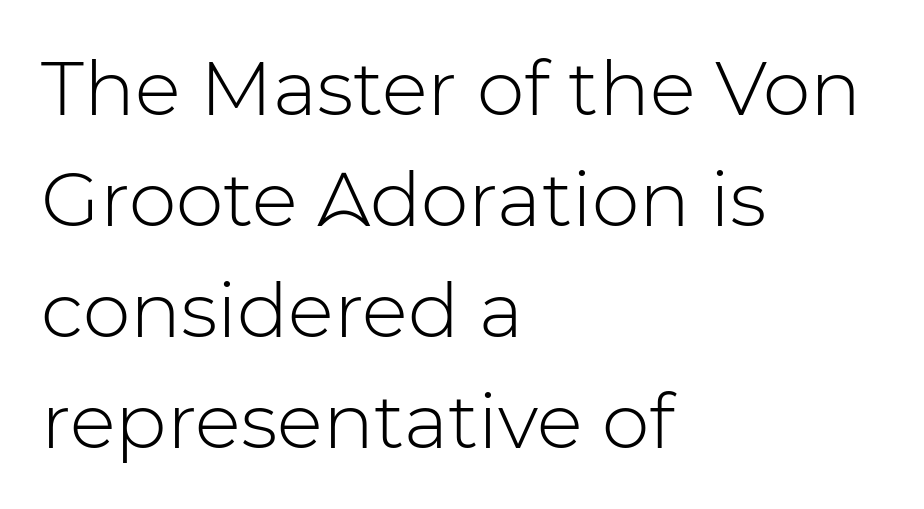
{"serif": "no", "italic": "no", "bold": "no", "weight": "light", "width": "normal", "stroke_contrast": "low", "x_height": "medium", "monospaced": "no", "underline": "no", "align": "left", "line_spacing": "normal", "line_spacing_ratio": 1.46, "letter_spacing": "normal", "letter_spacing_em": 0.0, "glyph_px": 76}
